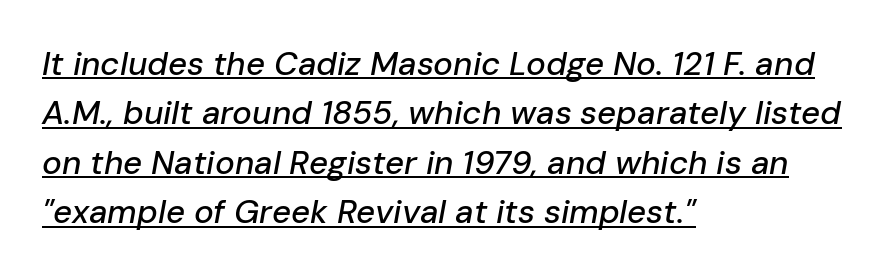
No extra tracking has been applied to these lines. The ragged edge is on the right, which tells us the setting is flush left. Is there much room between lines? A standard amount, neither cramped nor airy. Spacing verdict: proportional, widths tailored to each character. Slanted lettering throughout.
